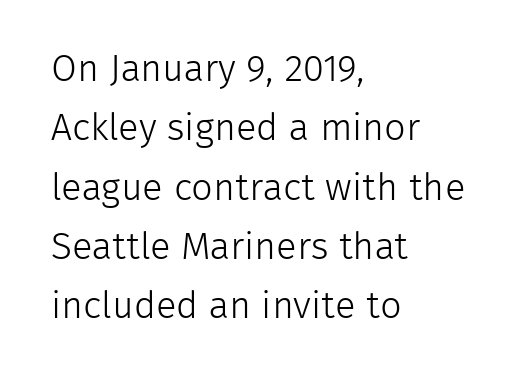
Descender tails drop into unmarked territory. Does extra space separate the letters? No, they use regular spacing. Character widths vary here, with narrow letters taking less room than wide ones. This is roman type, the default non-slanted kind.
